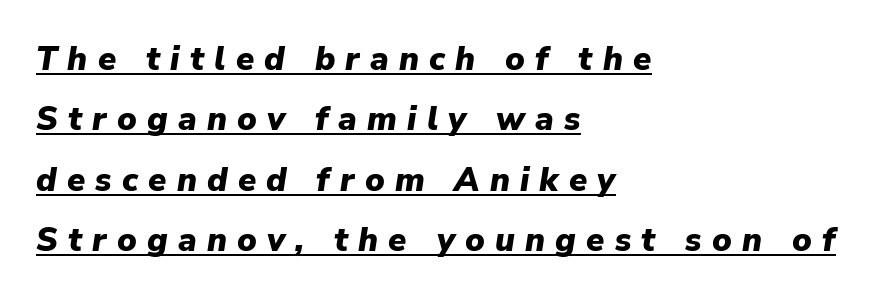
The image shows 33 px heavy type, italic (leaning right); set left-aligned, line spacing 1.83x, unusually wide letter spacing (+0.31 em), underlined; low stroke contrast and a medium x-height.
